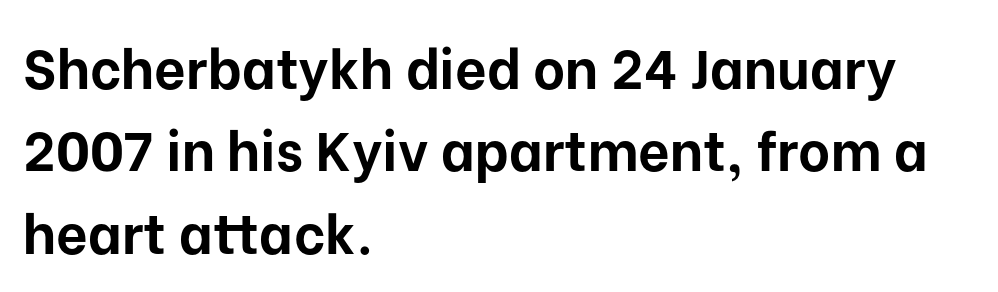
The image shows 55 px bold sans-serif type, upright; set left-aligned, normal line spacing (1.5x), normal letter spacing, not underlined; low stroke contrast and a medium x-height.
